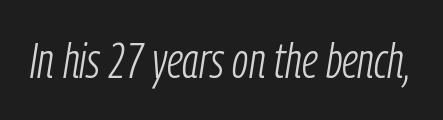
Letters rest on an invisible, unmarked baseline. Do the characters align in a grid? No, the font is proportional. Rendered with sloped, italic letterforms. Short note: letters normally spaced. The letters look calm and open, with moderate or lighter stems.
